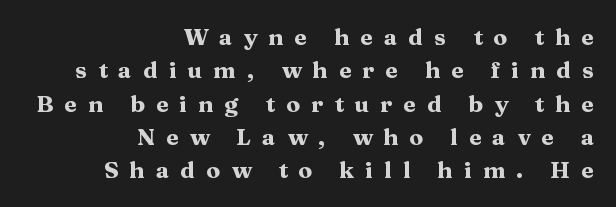
The font's upright variant was chosen for this text. The passage shown is not underscored anywhere. The rendering anchors every line to the right-hand side. How are the letters spaced? Widely, with obvious added tracking.
